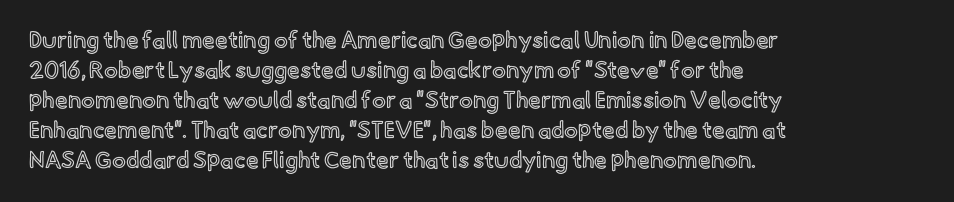
The rendering keeps characters at their native spacing. The string is rendered with underlining switched off. It's the straight-up-and-down kind of type. The paragraph has a hard left edge and a soft right edge. One glance says typical: line gaps are just what's usual.
